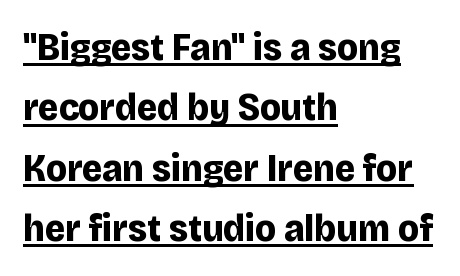
Q: Is the text bold? A: Yes.
Q: Is the text italic (slanted)? A: No, it is upright.
Q: Is the typeface a serif or a sans-serif typeface? A: Sans-serif.
Q: Is the text underlined? A: Yes.
Q: How is the paragraph aligned? A: Left-aligned.
Q: Is the spacing between letters normal or unusually wide? A: Normal.
Q: Is the spacing between lines tight, normal or loose? A: Normal.
Q: Width (condensed, normal, or wide)? A: Normal.
Q: Stroke contrast? A: Low.
Q: x-height? A: Large.
Q: Monospaced? A: No.
